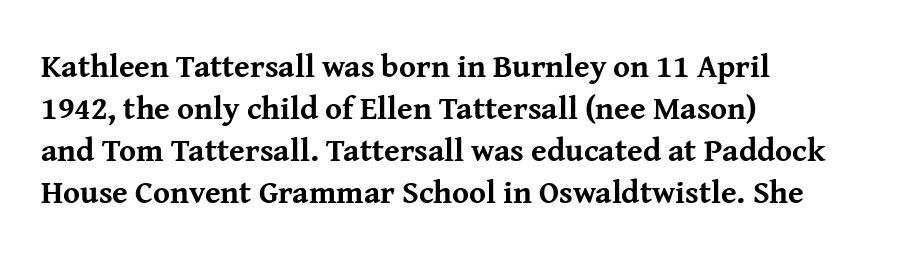
Q: Is the text bold? A: Yes.
Q: Is the text italic (slanted)? A: No, it is upright.
Q: Is the typeface a serif or a sans-serif typeface? A: Serif.
Q: Is the text underlined? A: No.
Q: How is the paragraph aligned? A: Left-aligned.
Q: Is the spacing between letters normal or unusually wide? A: Normal.
Q: Is the spacing between lines tight, normal or loose? A: Normal.
Q: Width (condensed, normal, or wide)? A: Normal.
Q: Stroke contrast? A: Medium.
Q: x-height? A: Medium.
Q: Monospaced? A: No.
